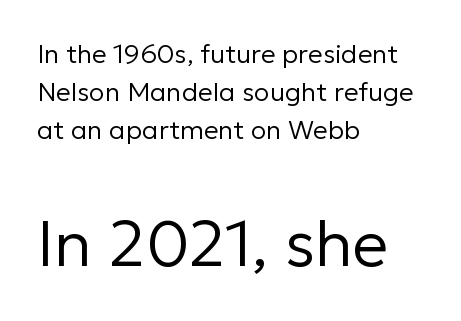
Q: Is the text bold? A: No.
Q: Is the text italic (slanted)? A: No, it is upright.
Q: Is the typeface a serif or a sans-serif typeface? A: Sans-serif.
Q: Is the text underlined? A: No.
Q: How is the paragraph aligned? A: Left-aligned.
Q: Is the spacing between letters normal or unusually wide? A: Normal.
Q: Is the spacing between lines tight, normal or loose? A: Normal.
Q: Which block of text is set in a larger size, the first (top) or the second (bottom)? A: The second (bottom) one.
Q: Width (condensed, normal, or wide)? A: Normal.
Q: Stroke contrast? A: Low.
Q: x-height? A: Medium.
Q: Monospaced? A: No.
